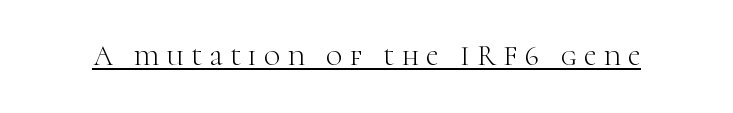
The image shows 28 px light serif type, upright; set unusually wide letter spacing (+0.27 em), underlined; high stroke contrast and a medium x-height.
